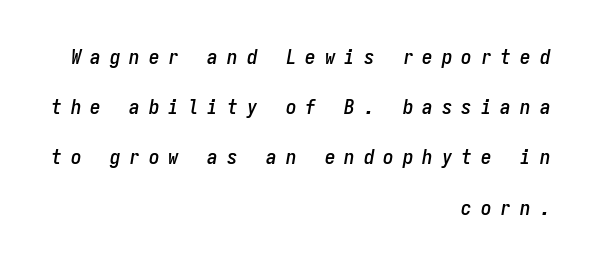
The image shows 21 px text type, italic (leaning right); set right-aligned, loose line spacing (2.39x), unusually wide letter spacing (+0.43 em), not underlined.
